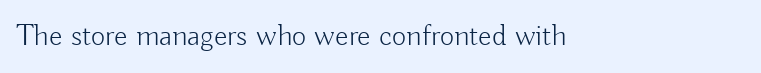
Bare-footed words on every line. If you drew a line through each stem, it would be perfectly vertical. Observe the ordinary spacing: letters are neighbours, not strangers. Stroke thickness stays within the range of a standard reading face or lighter.
